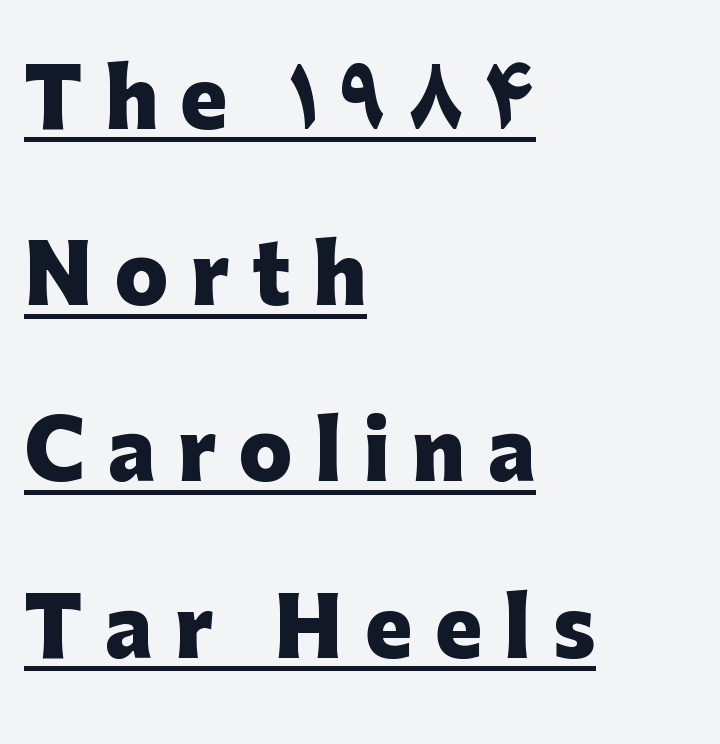
Q: Is the text bold? A: Yes.
Q: Is the text italic (slanted)? A: No, it is upright.
Q: Is the typeface a serif or a sans-serif typeface? A: Sans-serif.
Q: Is the text underlined? A: Yes.
Q: How is the paragraph aligned? A: Left-aligned.
Q: Is the spacing between letters normal or unusually wide? A: Unusually wide.
Q: Is the spacing between lines tight, normal or loose? A: Loose.
Q: Width (condensed, normal, or wide)? A: Normal.
Q: Stroke contrast? A: Low.
Q: x-height? A: Medium.
Q: Monospaced? A: No.
